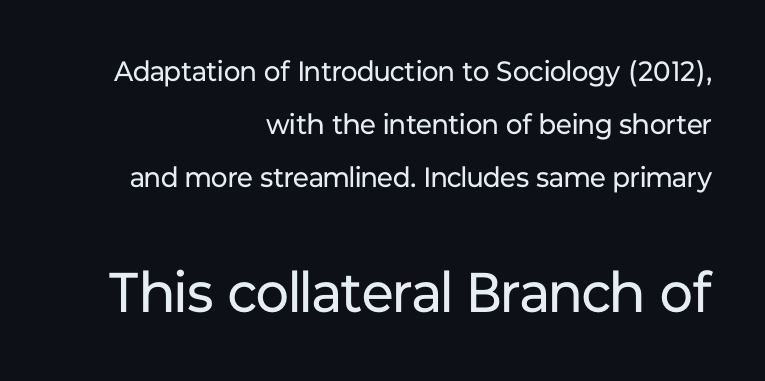
{"serif": "no", "italic": "no", "bold": "no", "weight": "regular", "width": "normal", "stroke_contrast": "low", "x_height": "medium", "monospaced": "no", "underline": "no", "align": "right", "line_spacing": "loose", "line_spacing_ratio": 1.9, "letter_spacing": "normal", "letter_spacing_em": 0.0, "larger_block": "second", "size_ratio": 2.0, "glyph_px": 56}
